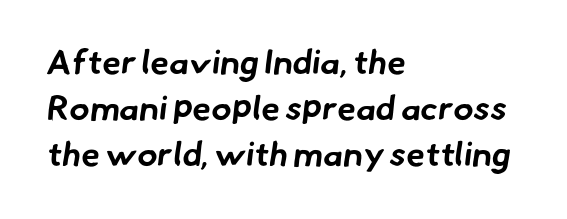
The image shows 34 px bold sans-serif type; set left-aligned, normal line spacing (1.35x), normal letter spacing, not underlined; low stroke contrast and a small x-height.
